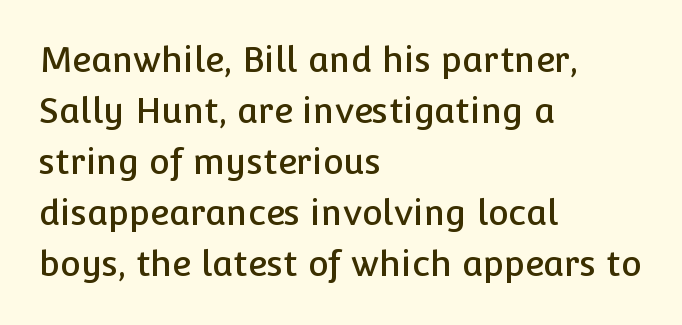
Q: Is the text italic (slanted)? A: No, it is upright.
Q: Is the typeface a serif or a sans-serif typeface? A: Sans-serif.
Q: Is the text underlined? A: No.
Q: How is the paragraph aligned? A: Left-aligned.
Q: Is the spacing between letters normal or unusually wide? A: Normal.
Q: Is the spacing between lines tight, normal or loose? A: Normal.
Q: Width (condensed, normal, or wide)? A: Normal.
Q: Stroke contrast? A: Low.
Q: x-height? A: Medium.
Q: Monospaced? A: No.
